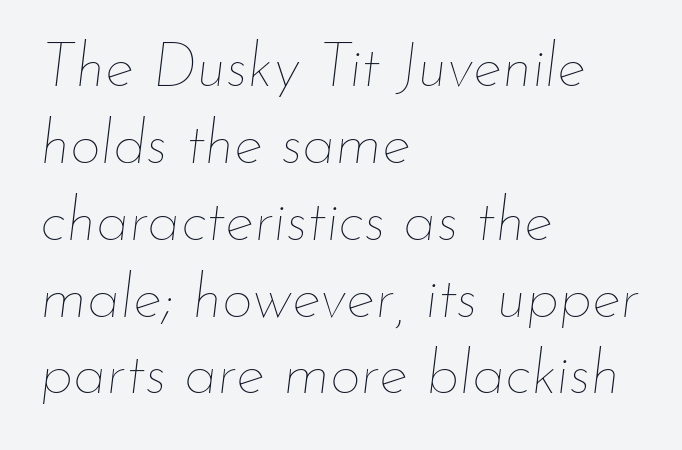
The image shows 61 px thin type, italic (leaning right); set left-aligned, normal line spacing (1.26x), normal letter spacing, not underlined; low stroke contrast and a small x-height.
